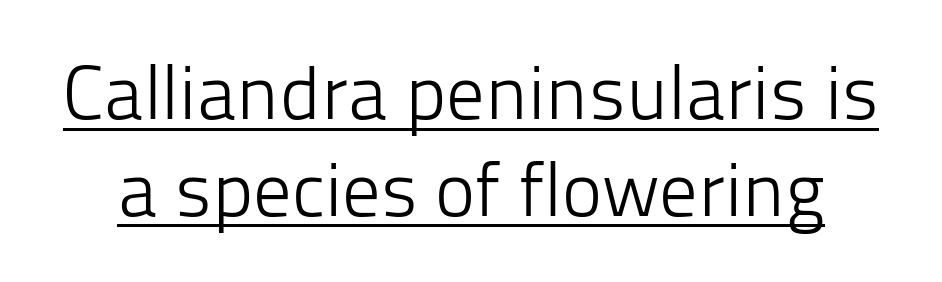
Bold? No — there's no thickening of the strokes. Here the glyphs are tracked normally, forming tight word shapes. This is roman type, the default non-slanted kind. Proportional: the letters do not fall into vertical columns. Font category for this specimen: sans-serif. A rule runs beneath these lines of type.
